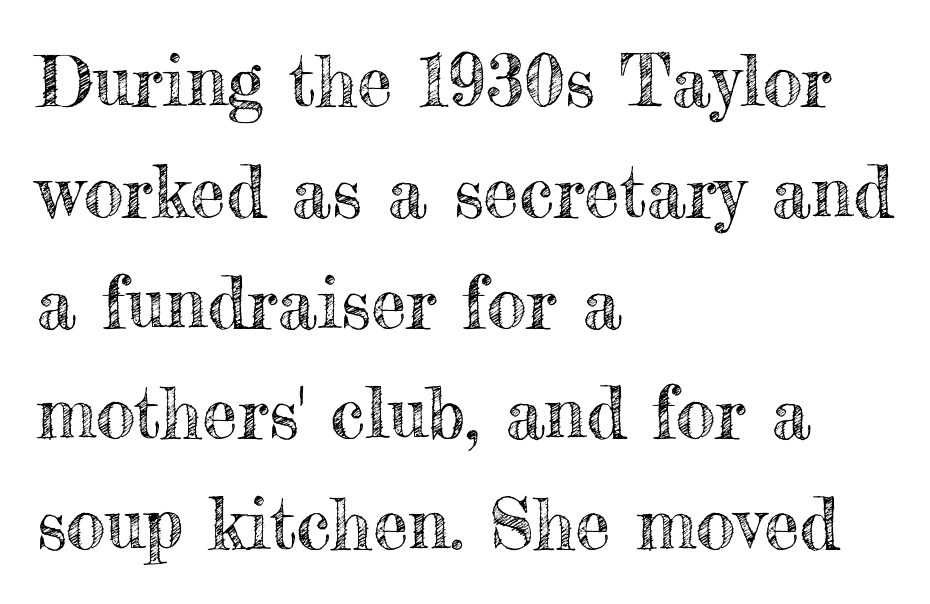
{"italic": "no", "width": "normal", "x_height": "small", "monospaced": "no", "underline": "no", "align": "left", "line_spacing": "normal", "line_spacing_ratio": 1.56, "letter_spacing": "normal", "letter_spacing_em": 0.0, "glyph_px": 71}
